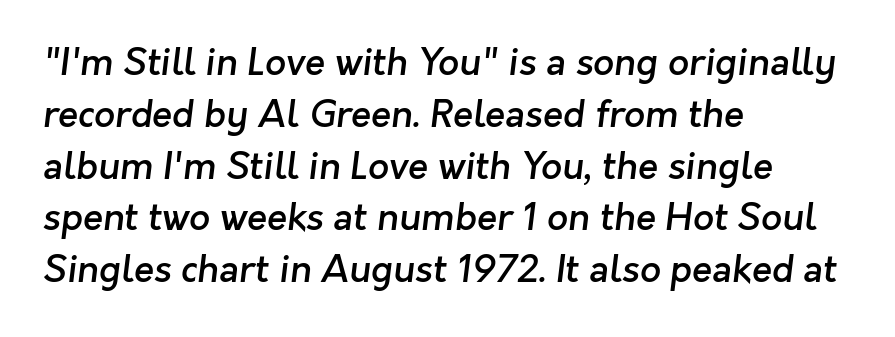
This sample has the flowing, uneven cadence of proportional lettering. The compositor pushed each line to the left boundary. The space directly below the letters is spotless. The horizontal fit of the characters is conventional and even. Baseline-to-baseline distance is the conventional proportion of letter height.
